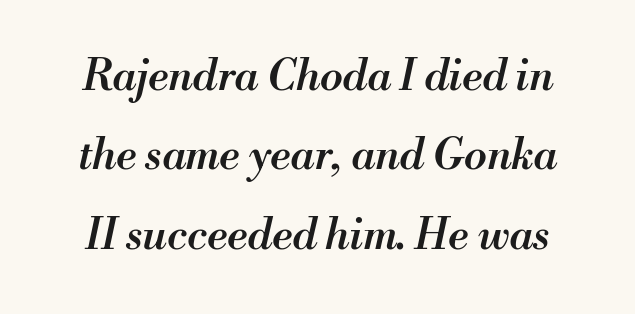
{"italic": "yes", "lean": "right", "slant_degrees": 13, "bold": "semi", "weight": "semibold", "width": "normal", "stroke_contrast": "medium", "x_height": "small", "monospaced": "no", "underline": "no", "line_spacing_ratio": 1.89, "letter_spacing": "normal", "letter_spacing_em": 0.0, "glyph_px": 42}
